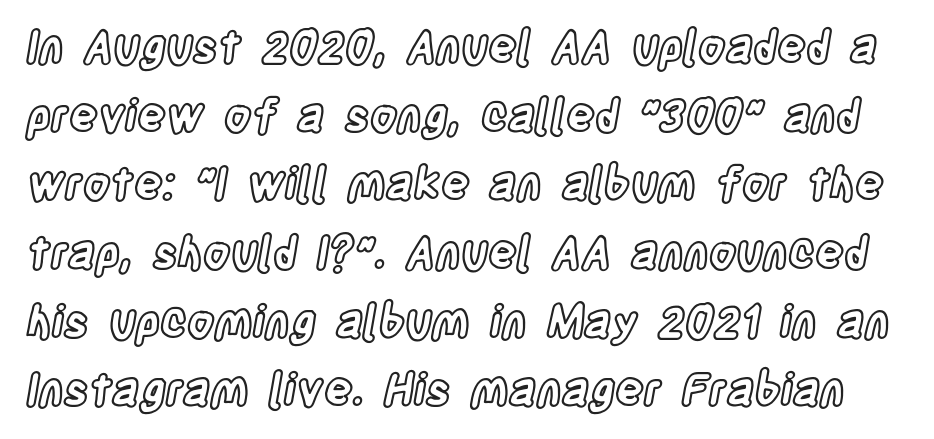
Q: Is the text italic (slanted)? A: Yes.
Q: Is the text underlined? A: No.
Q: Is the spacing between letters normal or unusually wide? A: Normal.
Q: Is the spacing between lines tight, normal or loose? A: Normal.
Q: Width (condensed, normal, or wide)? A: Condensed.
Q: x-height? A: Large.
Q: Monospaced? A: No.
